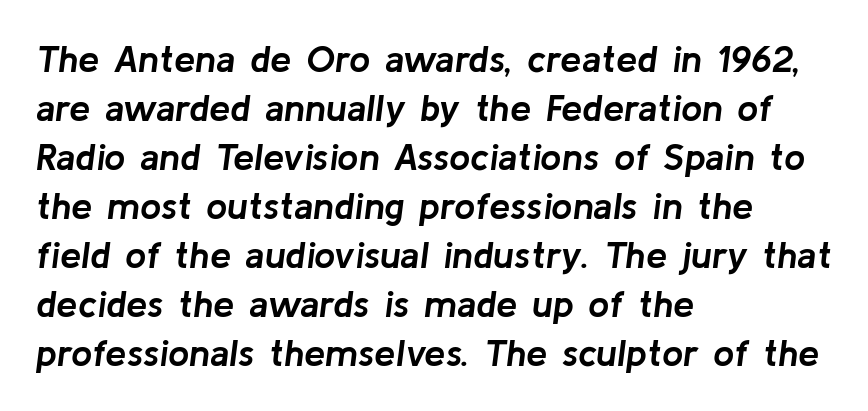
{"italic": "yes", "lean": "right", "slant_degrees": 8, "bold": "yes", "weight": "semibold", "width": "normal", "stroke_contrast": "low", "x_height": "medium", "monospaced": "no", "underline": "no", "align": "left", "line_spacing": "normal", "line_spacing_ratio": 1.29, "letter_spacing": "normal", "letter_spacing_em": 0.0, "glyph_px": 38}
